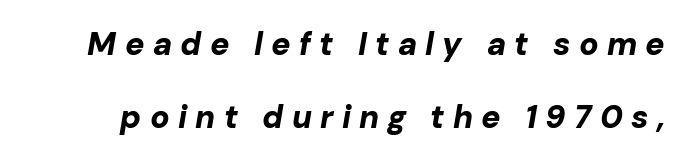
The image shows 32 px bold type, italic (leaning right); set loose line spacing (2.27x), unusually wide letter spacing (+0.26 em), not underlined; low stroke contrast and a medium x-height.
